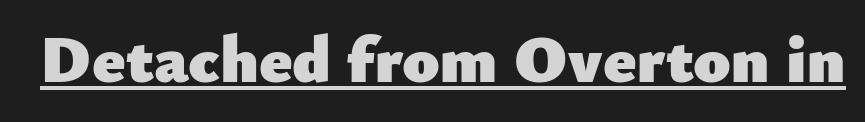
{"serif": "no", "italic": "no", "bold": "yes", "weight": "heavy", "width": "normal", "stroke_contrast": "low", "x_height": "small", "monospaced": "no", "underline": "yes", "letter_spacing": "normal", "letter_spacing_em": 0.0, "glyph_px": 67}
